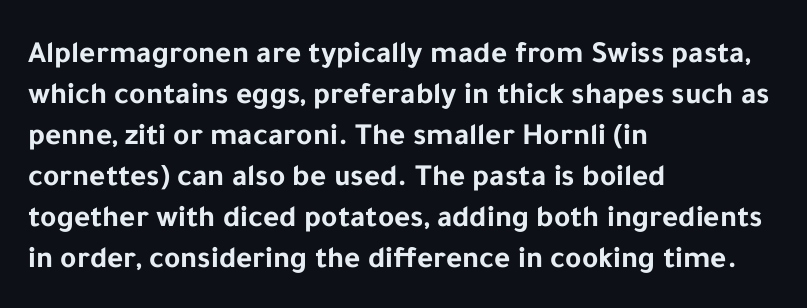
The type family on display is of the sans-serif kind. Plain, unruled lines of type. The rendering anchors every line to the left-hand side. The specimen reads as upright at a glance.
